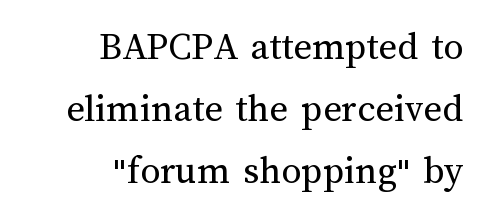
{"italic": "no", "bold": "no", "weight": "regular", "width": "normal", "stroke_contrast": "medium", "x_height": "medium", "monospaced": "no", "underline": "no", "align": "right", "line_spacing": "normal", "line_spacing_ratio": 1.55, "letter_spacing": "normal", "letter_spacing_em": 0.0, "glyph_px": 40}
